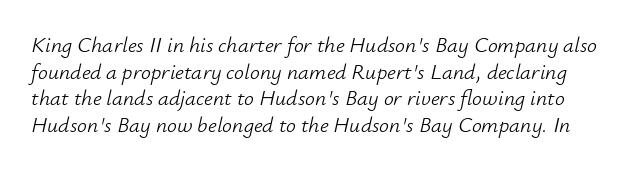
Think standard paragraph weight, or any step lighter than that. A bare baseline throughout the passage. What stands out about the letter spacing? Nothing — it is the standard amount. The typography opts for an oblique posture over an upright one.
